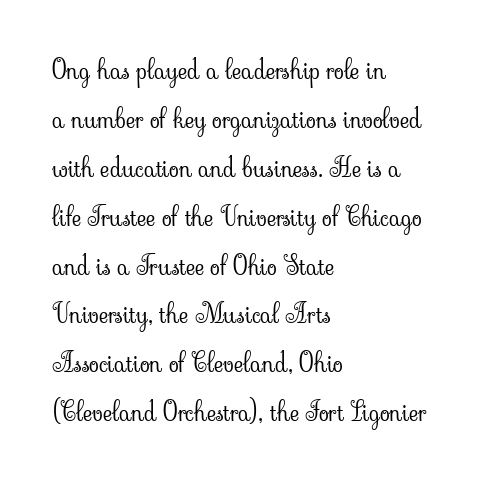
Q: Is the text bold? A: No.
Q: Is the text italic (slanted)? A: No, it is upright.
Q: Is the text underlined? A: No.
Q: How is the paragraph aligned? A: Left-aligned.
Q: Is the spacing between letters normal or unusually wide? A: Normal.
